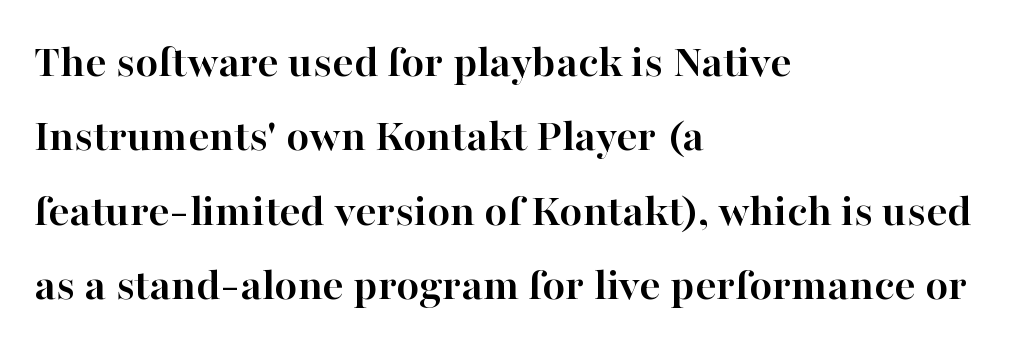
Q: Is the text bold? A: Yes.
Q: Is the text italic (slanted)? A: No, it is upright.
Q: Is the typeface a serif or a sans-serif typeface? A: Serif.
Q: Is the text underlined? A: No.
Q: How is the paragraph aligned? A: Left-aligned.
Q: Is the spacing between letters normal or unusually wide? A: Normal.
Q: Is the spacing between lines tight, normal or loose? A: Normal.
Q: Width (condensed, normal, or wide)? A: Normal.
Q: Stroke contrast? A: High.
Q: x-height? A: Medium.
Q: Monospaced? A: No.
